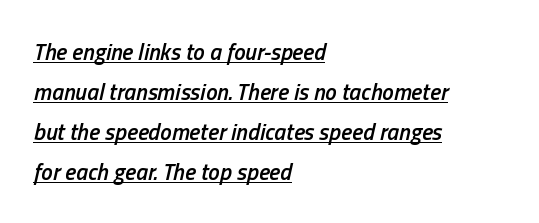
{"italic": "yes", "lean": "right", "slant_degrees": 13, "bold": "semi", "underline": "yes", "align": "left", "line_spacing_ratio": 1.74, "letter_spacing": "normal", "letter_spacing_em": 0.0, "glyph_px": 23}
